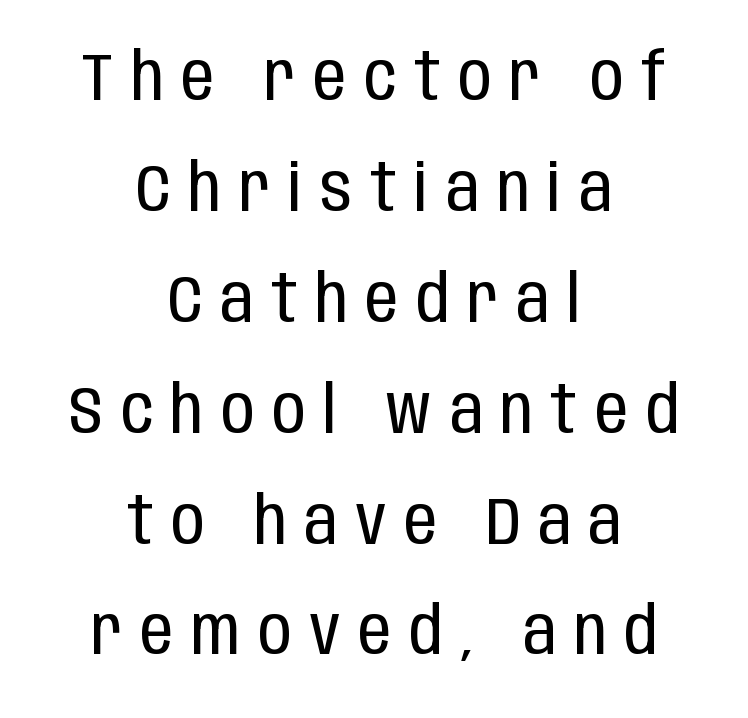
The image shows 66 px regular-weight, condensed sans-serif type, upright; set centered, normal line spacing (1.68x), unusually wide letter spacing (+0.27 em), not underlined; low stroke contrast and a large x-height.
